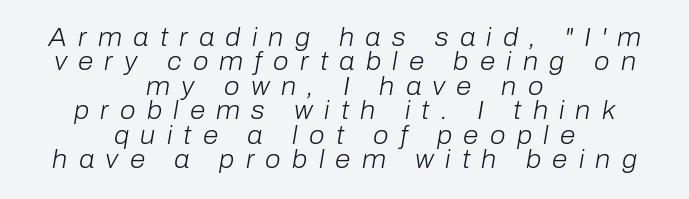
The lines are quadded center. Nobody drew a line under any word here. The type is letterspaced generously, with wide tracking. The space between consecutive lines is stingy.
